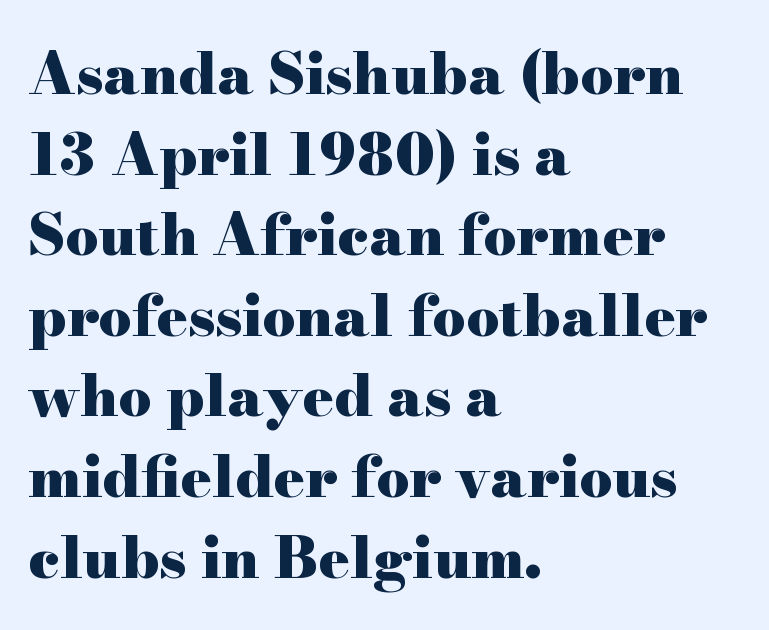
The image shows 58 px heavy, wide serif type, upright; set left-aligned, normal line spacing (1.39x), normal letter spacing, not underlined; high stroke contrast and a small x-height.
